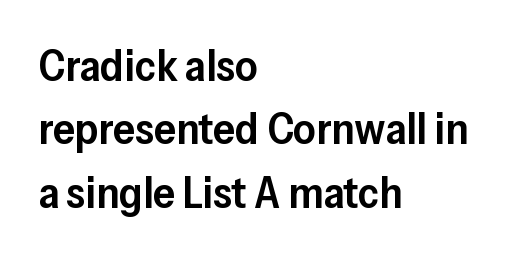
This sample has the flowing, uneven cadence of proportional lettering. Emphasis by weight is partial: semibold. The glyphs are unaccompanied by any horizontal stroke below them. Posture: vertical.
